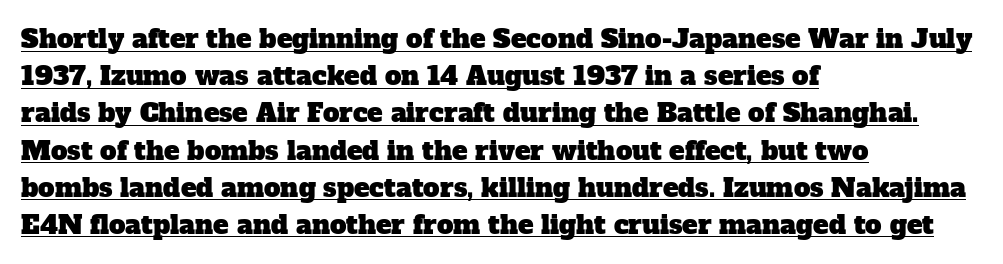
Compared with undecorated copy, this sample adds a rule below the words. Leading matches the norm, producing a regular column. Every row of glyphs begins at an identical x-position on the left. No extra tracking has been applied to these lines.
